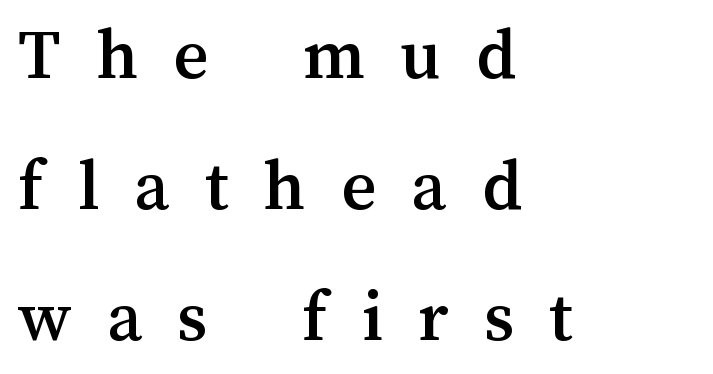
This sample is left-justified, so line endings fall wherever the words run out. The passage shown is not underscored anywhere. Style check: upright. This sample has the flowing, uneven cadence of proportional lettering. The passage shown has open, widely tracked lettering throughout.
